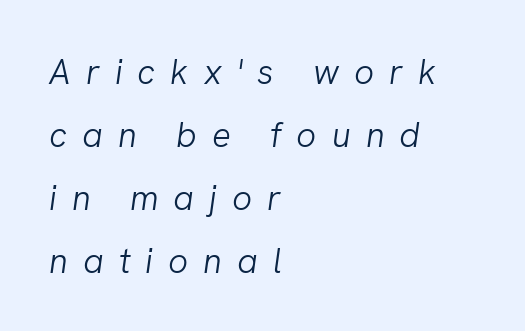
The image shows 35 px light type, italic (leaning right); set left-aligned, line spacing 1.8x, unusually wide letter spacing (+0.43 em), not underlined; low stroke contrast and a medium x-height.
